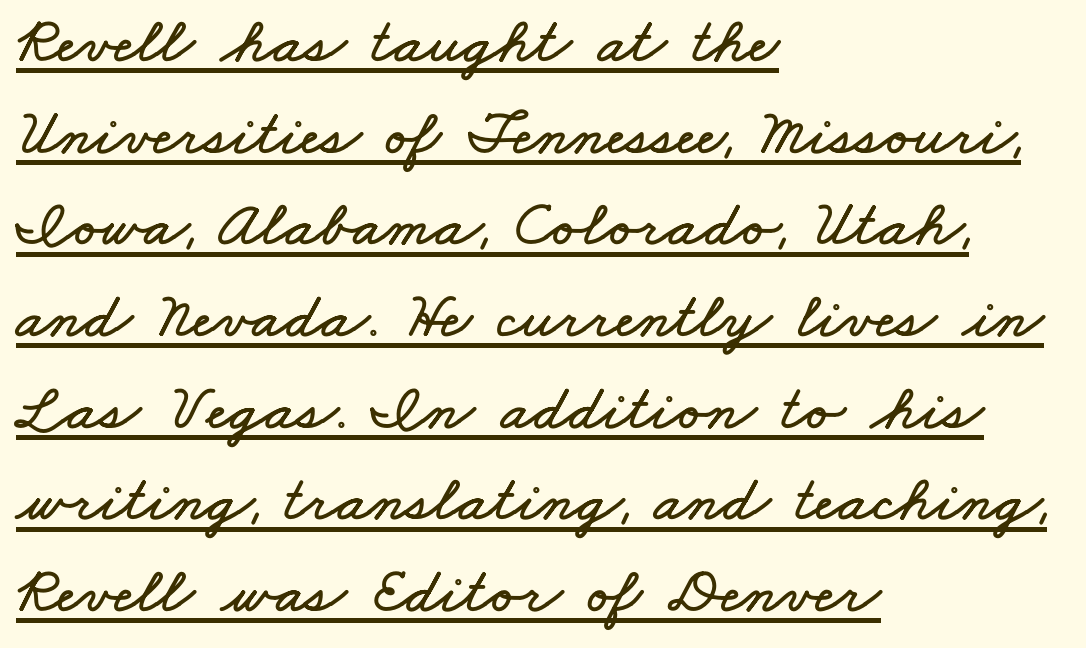
{"width": "wide", "stroke_contrast": "low", "x_height": "small", "monospaced": "no", "underline": "yes", "align": "left", "line_spacing": "normal", "line_spacing_ratio": 1.41, "letter_spacing": "normal", "letter_spacing_em": 0.0, "glyph_px": 65}
